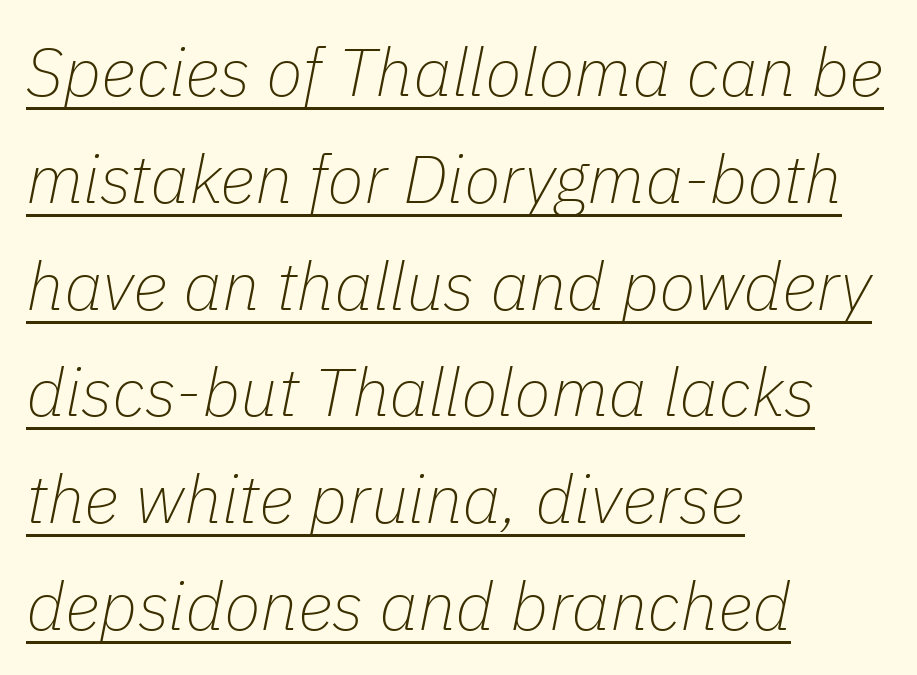
Q: Is the text bold? A: No.
Q: Is the text italic (slanted)? A: Yes, it leans right by about 11 degrees.
Q: Is the text underlined? A: Yes.
Q: How is the paragraph aligned? A: Left-aligned.
Q: Is the spacing between letters normal or unusually wide? A: Normal.
Q: Is the spacing between lines tight, normal or loose? A: Normal.
Q: Width (condensed, normal, or wide)? A: Normal.
Q: Stroke contrast? A: Low.
Q: x-height? A: Medium.
Q: Monospaced? A: No.
